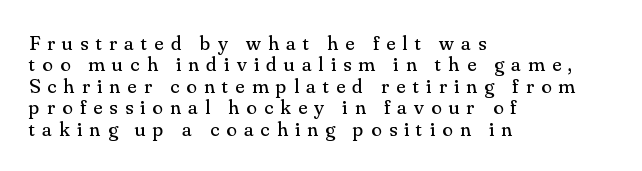
The image shows 21 px text type, upright; set left-aligned, tight line spacing (1.02x), unusually wide letter spacing (+0.35 em), not underlined.
